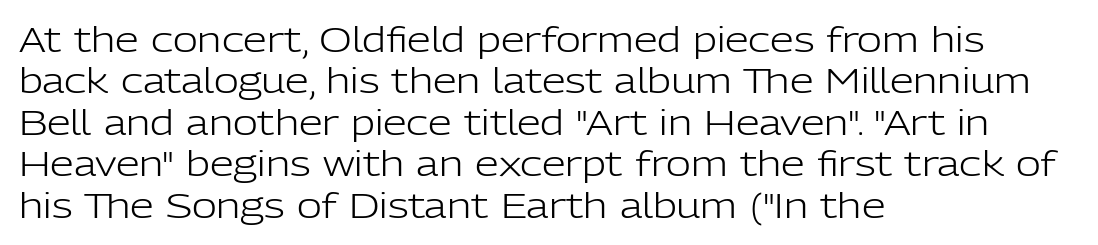
Notice how the passage keeps a crisp vertical edge on the left only. Inter-character spacing is left at the font's built-in metrics. Think of a printed novel: that variable character pitch is what you see here. Letters have the restrained weight of plain body copy at most. The rendering shows plain stroke endings on the letterforms — a sans-serif design. A typesetter would mark this as roman, not italic.
